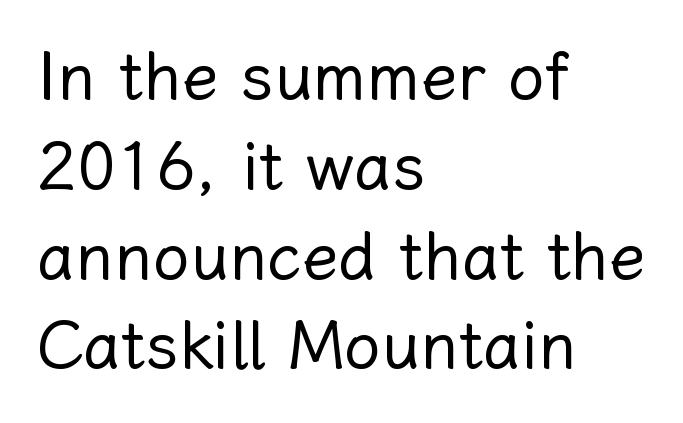
The ragged edge is on the right, which tells us the setting is flush left. Character widths vary here, with narrow letters taking less room than wide ones. The letterforms sit shoulder to shoulder at normal distance. The face looks like a standard text weight, possibly lighter. Every character sits straight up, as roman type does.
